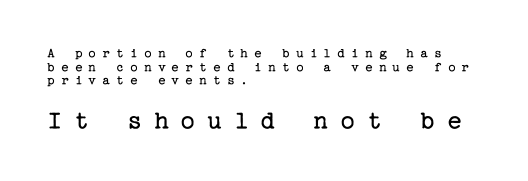
The image shows 27 px text type, upright; set left-aligned, tight line spacing (0.97x), unusually wide letter spacing (+0.44 em), not underlined; the second (bottom) block is 1.93x larger.
